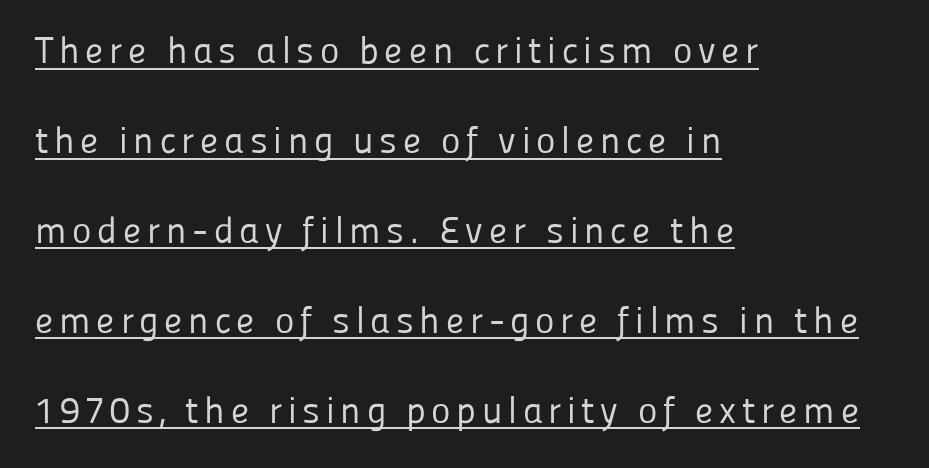
{"serif": "no", "italic": "no", "bold": "no", "weight": "regular", "width": "normal", "stroke_contrast": "low", "x_height": "medium", "monospaced": "no", "underline": "yes", "align": "left", "line_spacing": "loose", "line_spacing_ratio": 2.43, "glyph_px": 37}
